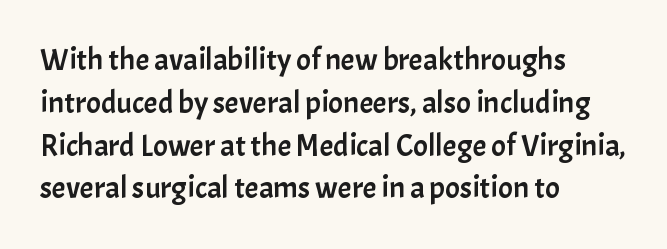
Q: Is the text italic (slanted)? A: No, it is upright.
Q: Is the typeface a serif or a sans-serif typeface? A: Sans-serif.
Q: Is the text underlined? A: No.
Q: How is the paragraph aligned? A: Left-aligned.
Q: Is the spacing between letters normal or unusually wide? A: Normal.
Q: Is the spacing between lines tight, normal or loose? A: Normal.
Q: Width (condensed, normal, or wide)? A: Normal.
Q: Stroke contrast? A: Low.
Q: x-height? A: Medium.
Q: Monospaced? A: No.
